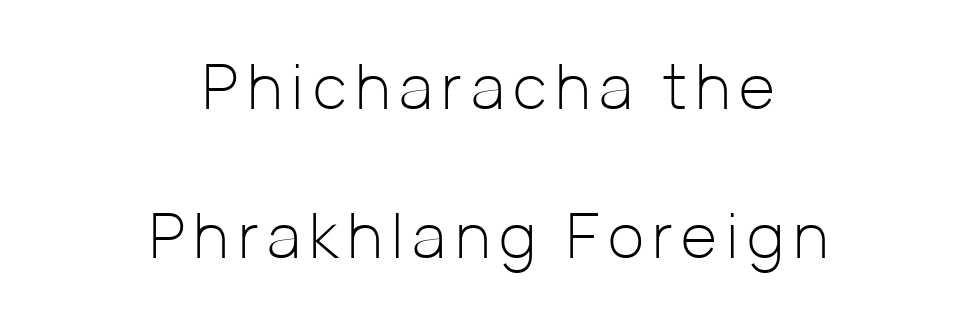
Q: Is the text bold? A: No.
Q: Is the text italic (slanted)? A: No, it is upright.
Q: Is the typeface a serif or a sans-serif typeface? A: Sans-serif.
Q: Is the text underlined? A: No.
Q: How is the paragraph aligned? A: Centered.
Q: Is the spacing between lines tight, normal or loose? A: Loose.
Q: Width (condensed, normal, or wide)? A: Normal.
Q: Stroke contrast? A: Low.
Q: x-height? A: Medium.
Q: Monospaced? A: No.
